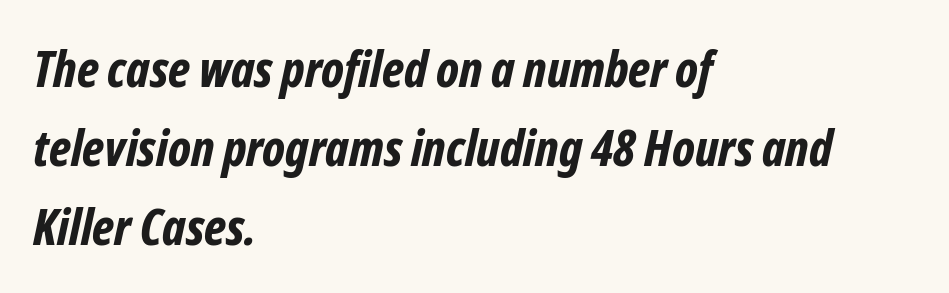
Q: Is the text bold? A: Yes.
Q: Is the text italic (slanted)? A: Yes, it leans right by about 12 degrees.
Q: Is the text underlined? A: No.
Q: How is the paragraph aligned? A: Left-aligned.
Q: Is the spacing between letters normal or unusually wide? A: Normal.
Q: Is the spacing between lines tight, normal or loose? A: Normal.
Q: Width (condensed, normal, or wide)? A: Condensed.
Q: Stroke contrast? A: Low.
Q: x-height? A: Medium.
Q: Monospaced? A: No.
